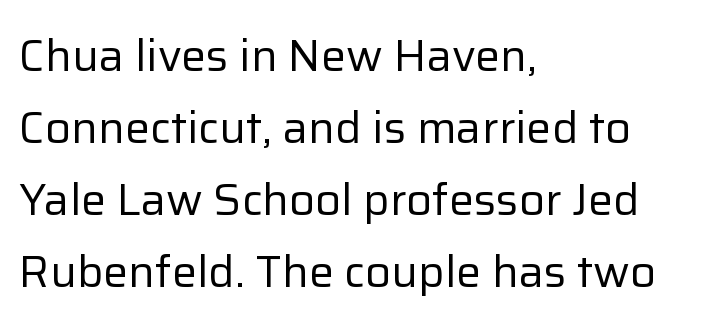
{"serif": "no", "italic": "no", "bold": "no", "weight": "regular", "width": "normal", "stroke_contrast": "low", "x_height": "medium", "monospaced": "no", "underline": "no", "align": "left", "line_spacing": "normal", "line_spacing_ratio": 1.6, "letter_spacing": "normal", "letter_spacing_em": 0.0, "glyph_px": 45}
